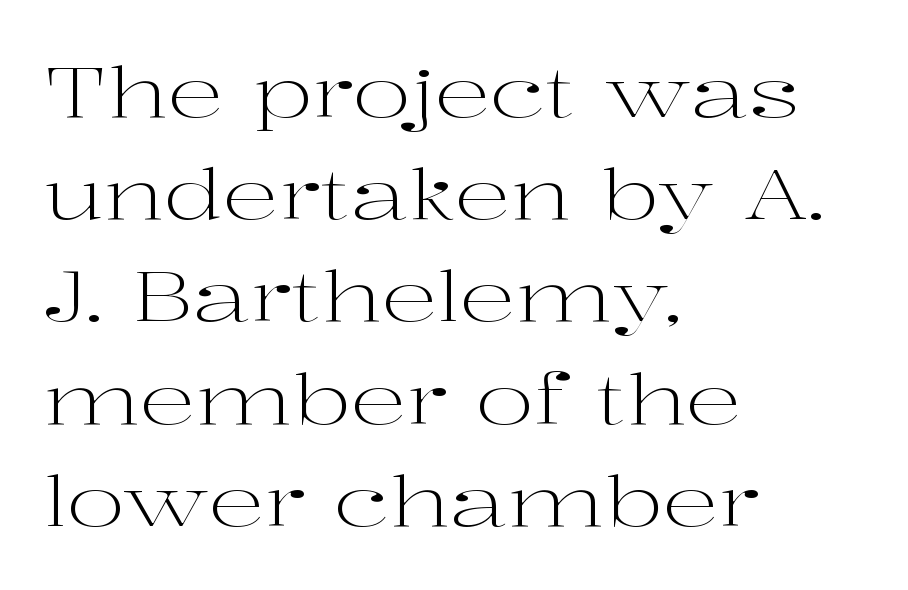
The image shows 70 px light, wide serif type, upright; set left-aligned, normal line spacing (1.46x), normal letter spacing, not underlined; high stroke contrast and a medium x-height.
